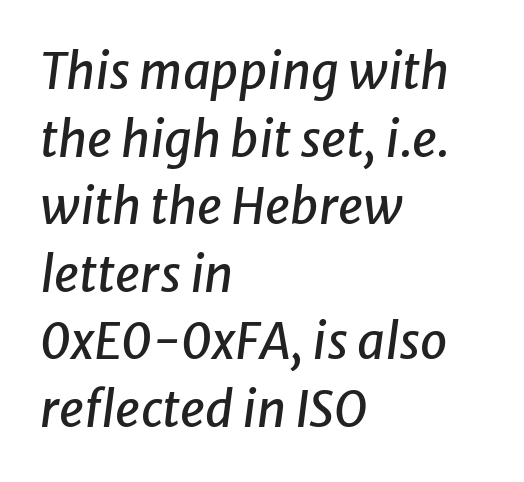
This sample is left-justified, so line endings fall wherever the words run out. There's an unmistakable incline to the writing here. The designer left line spacing at the default. Proportional: the letters do not fall into vertical columns. This rendering features lettering with no underline. The horizontal fit of the characters is conventional and even.
